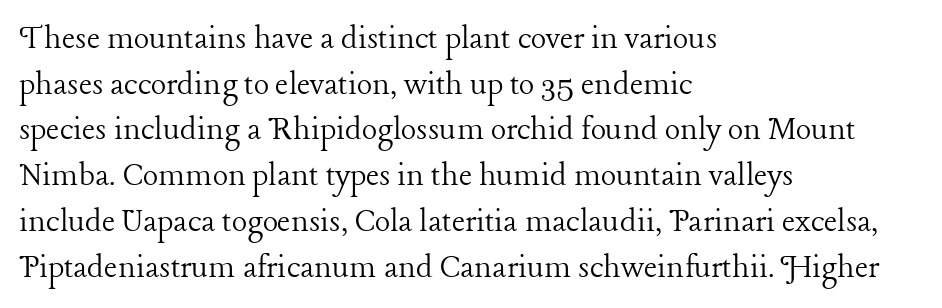
The typography opts for an upright posture over an oblique one. The letters advance in unequal steps, a hallmark of proportional type. Yep, those are serifs on the letters. Inter-character spacing is left at the font's built-in metrics. The paragraph has a hard left edge and a soft right edge.
